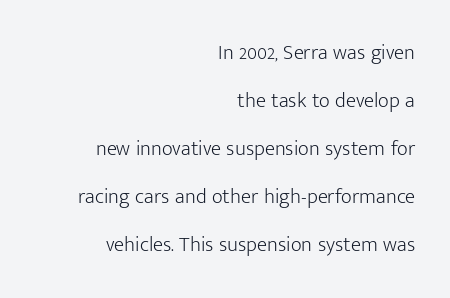
The image shows 21 px text type, upright; set right-aligned, loose line spacing (2.28x), normal letter spacing, not underlined.
